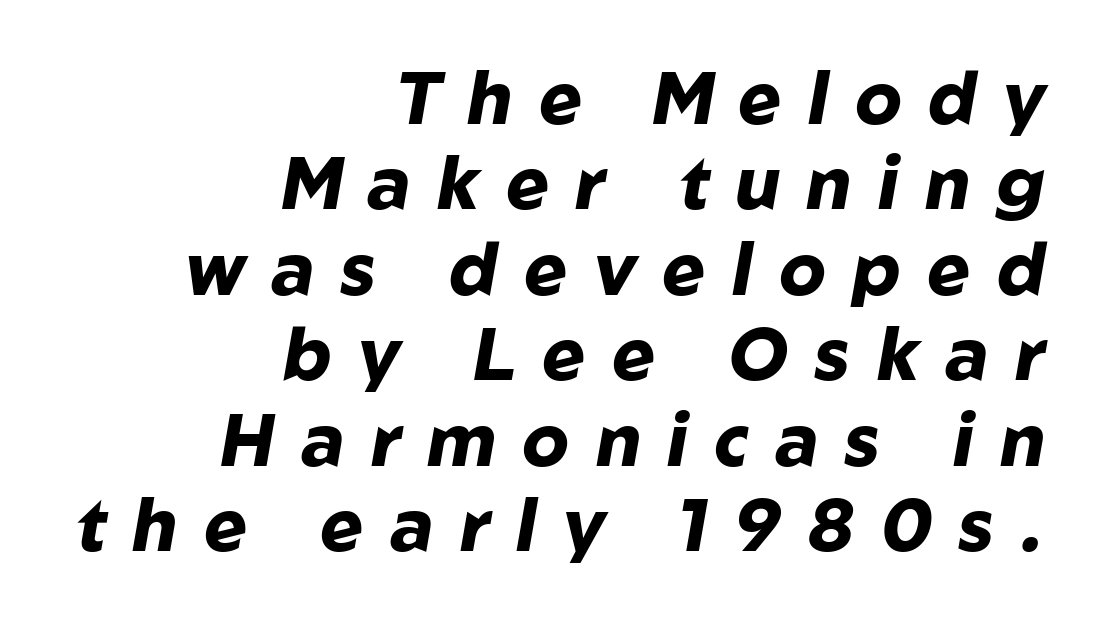
The image shows 73 px heavy type, italic (leaning right); set right-aligned, line spacing 1.17x, unusually wide letter spacing (+0.36 em), not underlined; low stroke contrast and a medium x-height.
